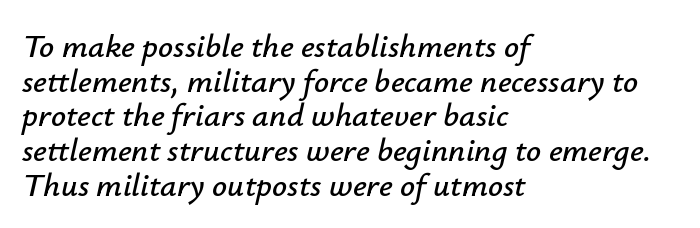
The letterforms sit shoulder to shoulder at normal distance. If you drew a ruler down the left edge, every line would touch it. Nobody drew a line under any word here. The space between consecutive lines is stingy. The text carries the slant typical of an italic or oblique font.
